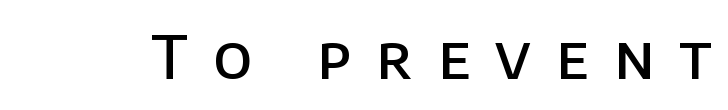
{"serif": "no", "italic": "no", "bold": "semi", "weight": "semibold", "width": "normal", "stroke_contrast": "low", "x_height": "large", "monospaced": "no", "underline": "no", "letter_spacing": "wide", "letter_spacing_em": 0.42, "glyph_px": 60}
